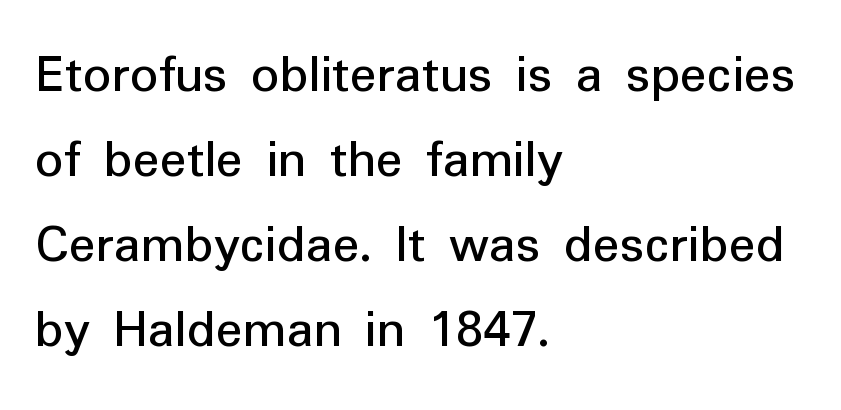
{"serif": "no", "italic": "no", "bold": "no", "weight": "regular", "width": "normal", "stroke_contrast": "low", "x_height": "medium", "monospaced": "no", "underline": "no", "align": "left", "line_spacing": "normal", "line_spacing_ratio": 1.52, "letter_spacing": "normal", "letter_spacing_em": 0.0, "glyph_px": 56}
